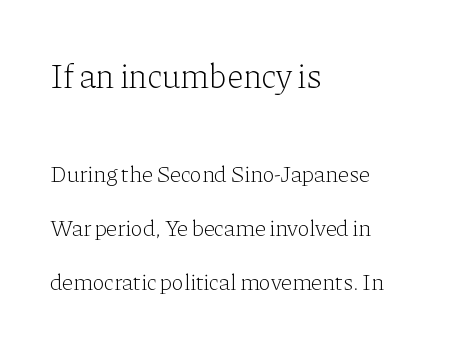
{"serif": "yes", "italic": "no", "bold": "no", "weight": "light", "width": "normal", "stroke_contrast": "low", "x_height": "medium", "monospaced": "no", "underline": "no", "align": "left", "line_spacing": "loose", "line_spacing_ratio": 2.33, "letter_spacing": "normal", "letter_spacing_em": 0.0, "larger_block": "first", "size_ratio": 1.48, "glyph_px": 34}
